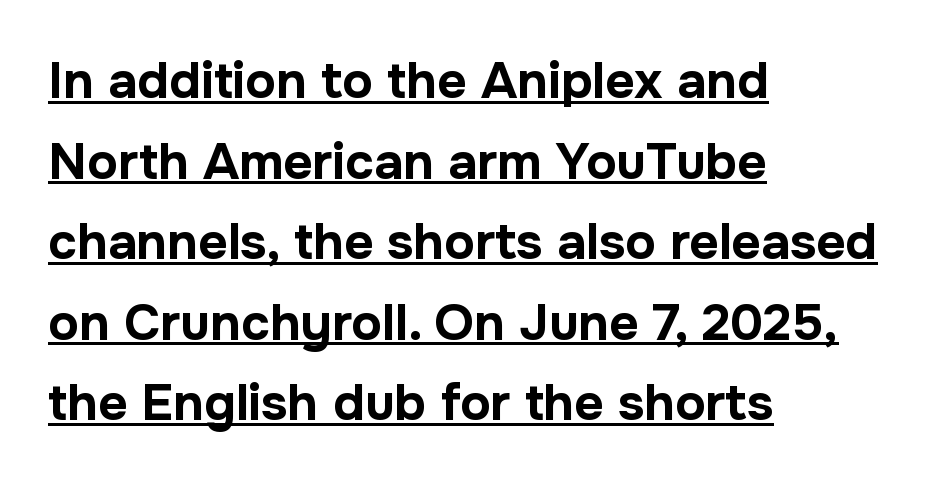
Q: Is the text bold? A: Yes.
Q: Is the text italic (slanted)? A: No, it is upright.
Q: Is the typeface a serif or a sans-serif typeface? A: Sans-serif.
Q: Is the text underlined? A: Yes.
Q: How is the paragraph aligned? A: Left-aligned.
Q: Is the spacing between letters normal or unusually wide? A: Normal.
Q: Is the spacing between lines tight, normal or loose? A: Normal.
Q: Width (condensed, normal, or wide)? A: Normal.
Q: Stroke contrast? A: Low.
Q: x-height? A: Medium.
Q: Monospaced? A: No.
